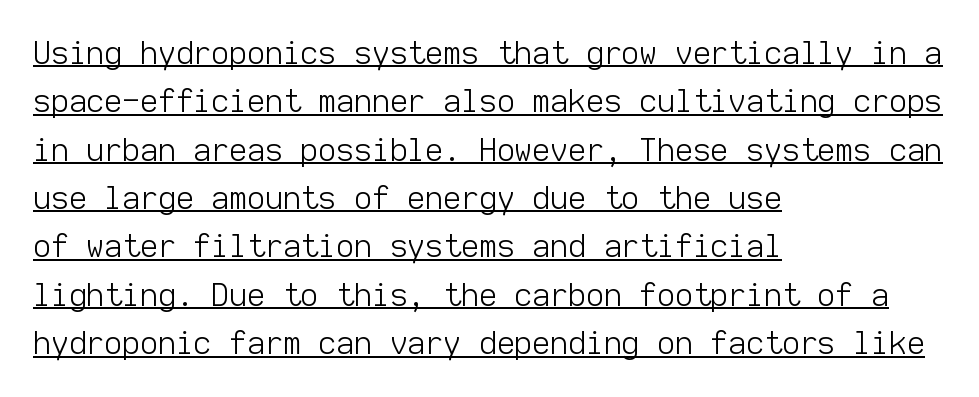
The space between consecutive lines is moderate. Horizontal alignment here is leftward, the default for most running prose. The rendering shows plain stroke endings on the letterforms — a sans-serif design. The glyphs are accompanied by a horizontal stroke just below them. Think standard paragraph weight, or any step lighter than that.
